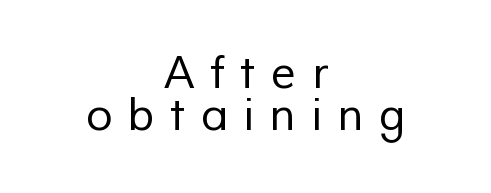
How would I describe the line gaps? Narrow and economical. Summary of weight: not heavy and not bold. Does the type have serifs? No, each stem ends abruptly. The letters are spread apart with noticeably loose tracking. Glance below the letters and you will spot only blank space. These lines are centered, leaving both edges ragged.
